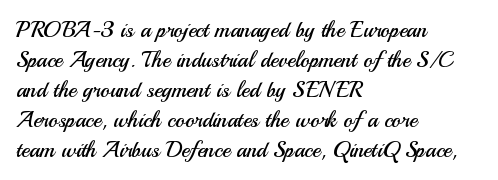
Q: Is the text bold? A: No.
Q: Is the text italic (slanted)? A: Yes.
Q: Is the text underlined? A: No.
Q: How is the paragraph aligned? A: Left-aligned.
Q: Is the spacing between letters normal or unusually wide? A: Normal.
Q: Is the spacing between lines tight, normal or loose? A: Normal.
